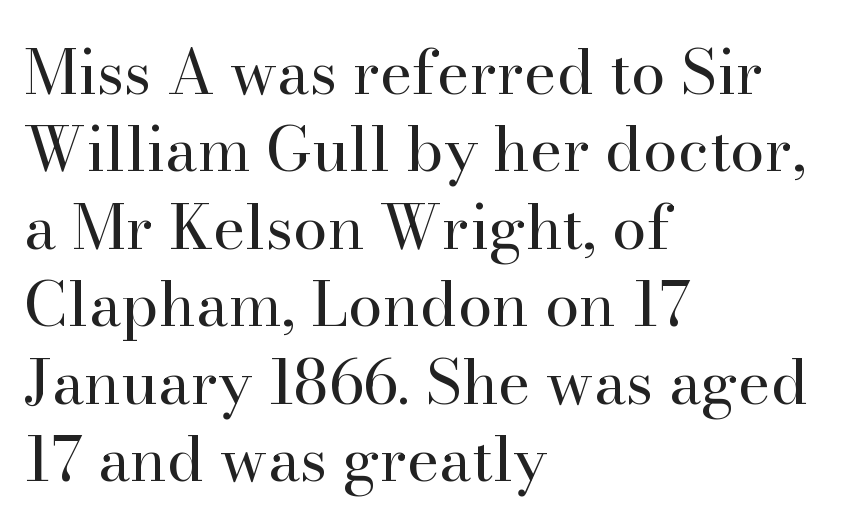
Q: Is the text bold? A: No.
Q: Is the text italic (slanted)? A: No, it is upright.
Q: Is the typeface a serif or a sans-serif typeface? A: Serif.
Q: Is the text underlined? A: No.
Q: How is the paragraph aligned? A: Left-aligned.
Q: Is the spacing between letters normal or unusually wide? A: Normal.
Q: Is the spacing between lines tight, normal or loose? A: Normal.
Q: Width (condensed, normal, or wide)? A: Normal.
Q: Stroke contrast? A: High.
Q: x-height? A: Small.
Q: Monospaced? A: No.
